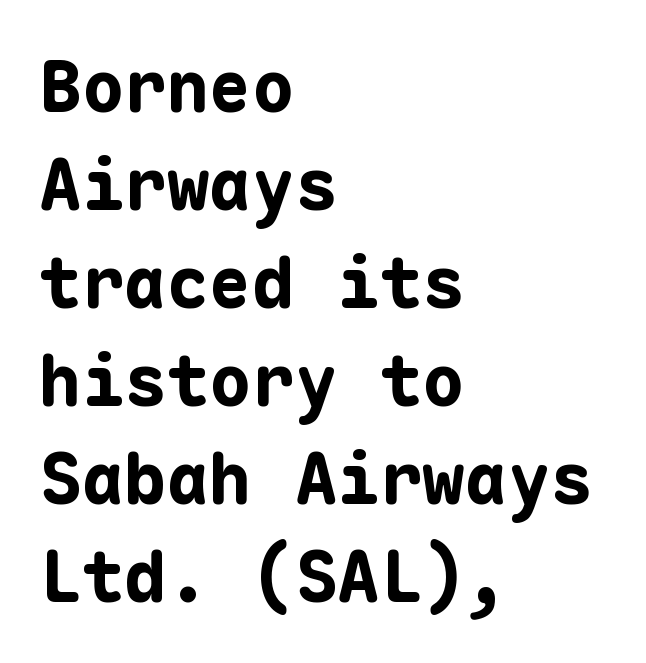
Q: Is the text bold? A: Yes.
Q: Is the text italic (slanted)? A: No, it is upright.
Q: Is the typeface a serif or a sans-serif typeface? A: Sans-serif.
Q: Is the text underlined? A: No.
Q: How is the paragraph aligned? A: Left-aligned.
Q: Is the spacing between letters normal or unusually wide? A: Normal.
Q: Is the spacing between lines tight, normal or loose? A: Normal.
Q: Width (condensed, normal, or wide)? A: Normal.
Q: Stroke contrast? A: Low.
Q: x-height? A: Medium.
Q: Monospaced? A: Yes.
